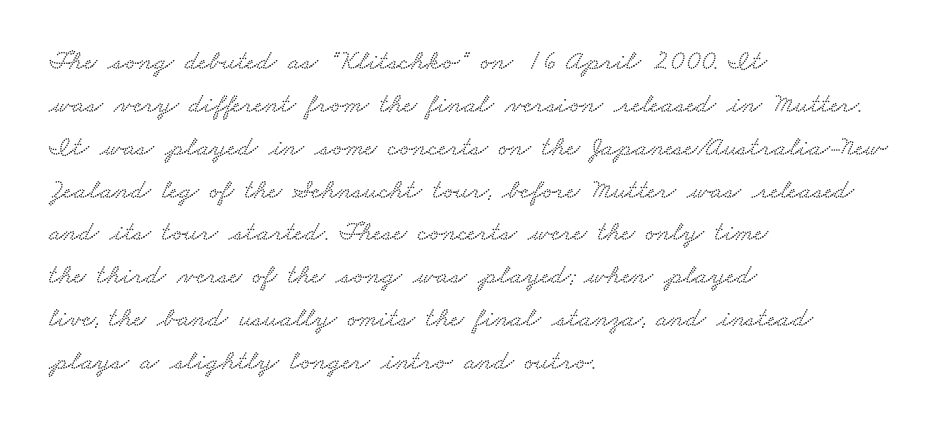
The image shows 28 px wide serif type; set left-aligned, normal line spacing (1.53x), normal letter spacing, not underlined; low stroke contrast and a small x-height.
